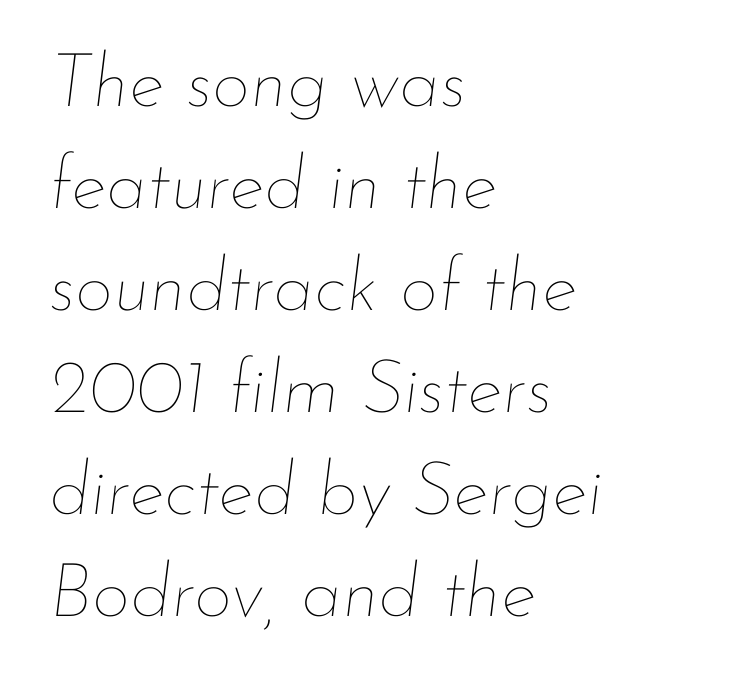
{"italic": "yes", "lean": "right", "slant_degrees": 7, "bold": "no", "weight": "thin", "width": "normal", "stroke_contrast": "low", "x_height": "small", "monospaced": "no", "underline": "no", "align": "left", "line_spacing": "normal", "line_spacing_ratio": 1.36, "letter_spacing": "normal", "letter_spacing_em": 0.0, "glyph_px": 75}
